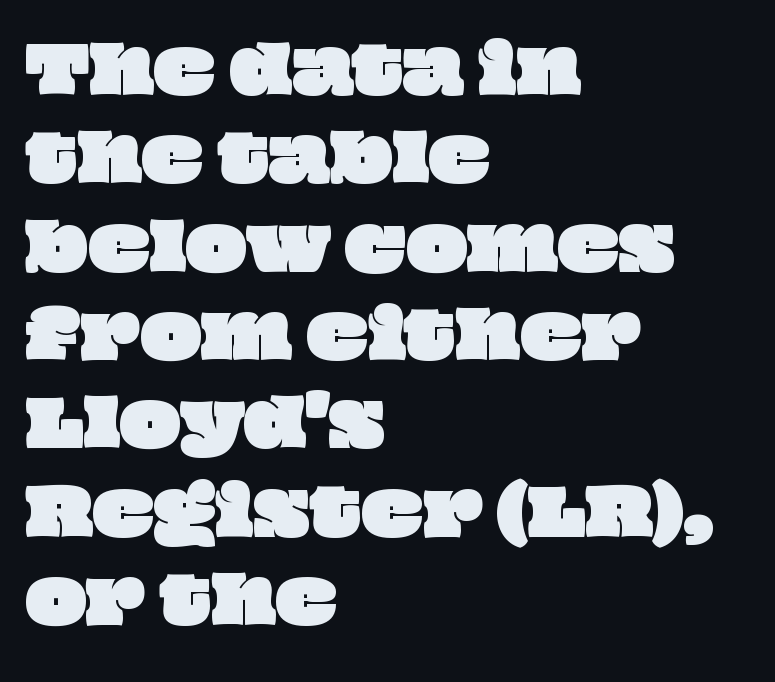
Q: Is the text underlined? A: No.
Q: How is the paragraph aligned? A: Left-aligned.
Q: Is the spacing between letters normal or unusually wide? A: Normal.
Q: Is the spacing between lines tight, normal or loose? A: Normal.
Q: Width (condensed, normal, or wide)? A: Wide.
Q: Stroke contrast? A: Low.
Q: x-height? A: Large.
Q: Monospaced? A: No.
